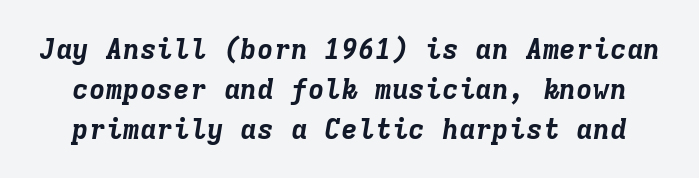
Plenty of ink on the page — the face is bold. Think of a typewriter: that constant character pitch is what you see here. These lines sit exactly where default settings would place them. Yep, that's italic — everything's leaning.
